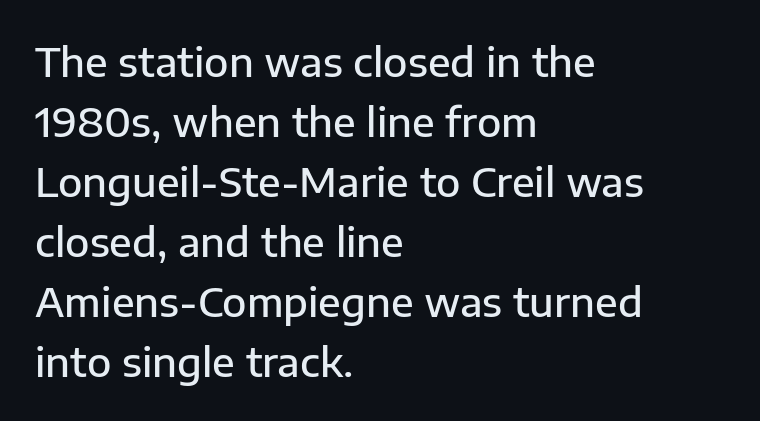
{"serif": "no", "italic": "no", "bold": "semi", "weight": "semibold", "width": "normal", "stroke_contrast": "low", "x_height": "medium", "monospaced": "no", "underline": "no", "align": "left", "line_spacing": "normal", "line_spacing_ratio": 1.5, "letter_spacing": "normal", "letter_spacing_em": 0.0, "glyph_px": 40}
